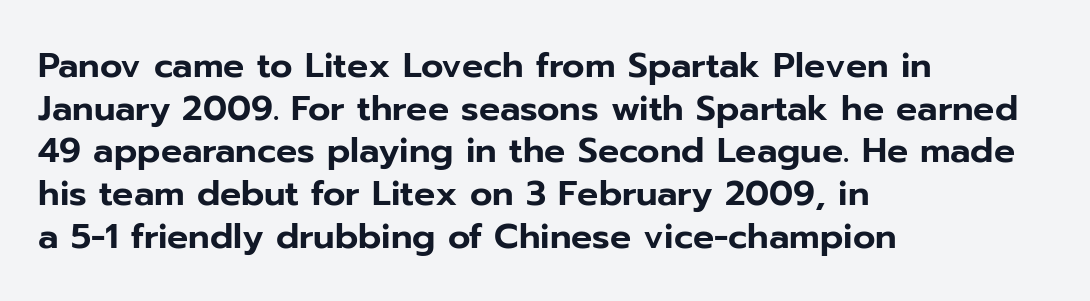
Each letter keeps its own natural width here, so spacing adapts to shape. Notice how the stems are strictly vertical — no italics here. Compared with a centered layout, this one pins lines to the left instead. The string is rendered with underlining switched off.
